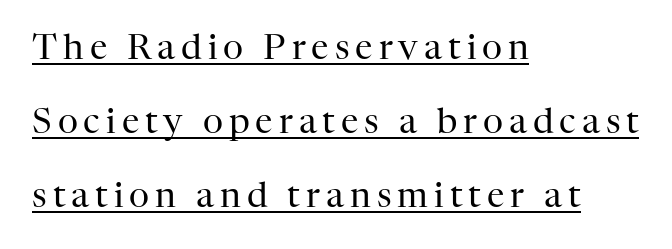
Q: Is the text bold? A: No.
Q: Is the text italic (slanted)? A: No, it is upright.
Q: Is the typeface a serif or a sans-serif typeface? A: Serif.
Q: Is the text underlined? A: Yes.
Q: How is the paragraph aligned? A: Left-aligned.
Q: Is the spacing between lines tight, normal or loose? A: Loose.
Q: Width (condensed, normal, or wide)? A: Normal.
Q: Stroke contrast? A: High.
Q: x-height? A: Medium.
Q: Monospaced? A: No.
